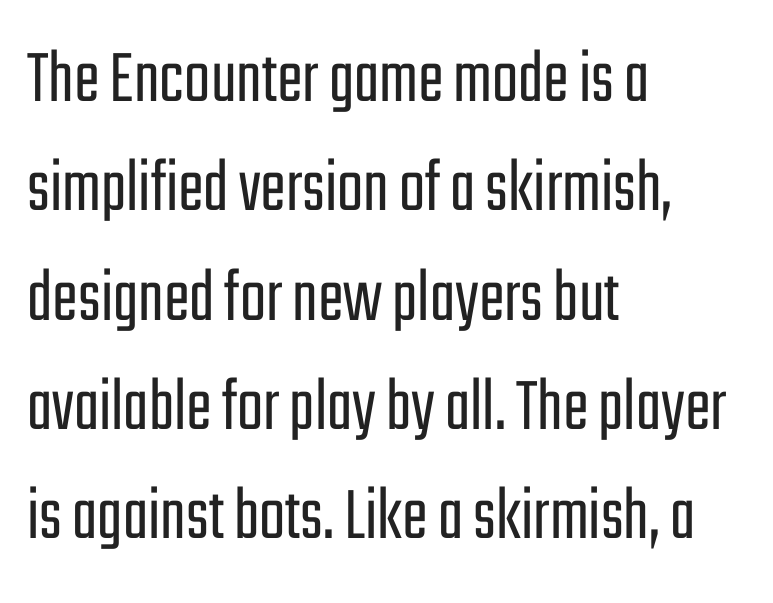
The image shows 77 px light, condensed sans-serif type, upright; set left-aligned, normal line spacing (1.42x), normal letter spacing, not underlined; low stroke contrast and a medium x-height.
